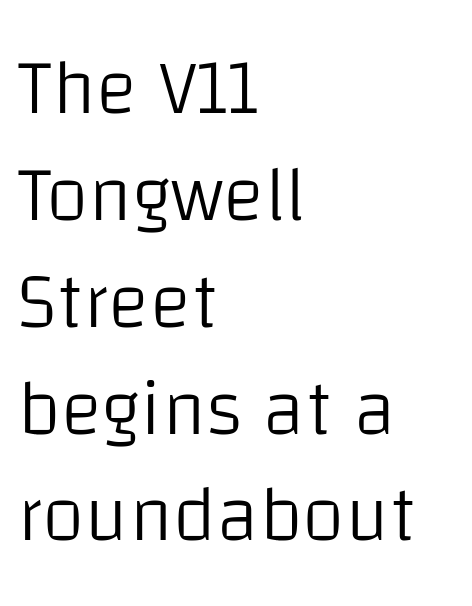
In terms of letterspacing, this is plain default setting. The typesetting does not lean heavy: it is not bold. Each letter's strokes conclude bluntly, with no projecting serifs. The lettering stays uniformly vertical, giving the passage a roman look.
